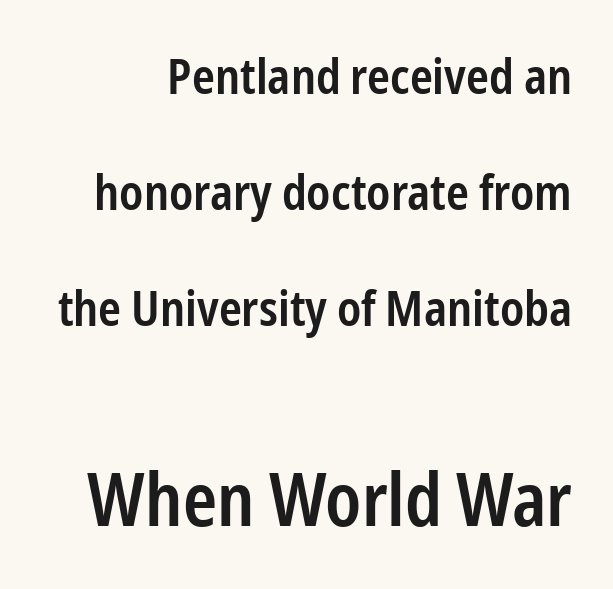
Q: Is the text bold? A: Semi-bold.
Q: Is the text italic (slanted)? A: No, it is upright.
Q: Is the typeface a serif or a sans-serif typeface? A: Sans-serif.
Q: Is the text underlined? A: No.
Q: Is the spacing between letters normal or unusually wide? A: Normal.
Q: Is the spacing between lines tight, normal or loose? A: Loose.
Q: Which block of text is set in a larger size, the first (top) or the second (bottom)? A: The second (bottom) one.
Q: Width (condensed, normal, or wide)? A: Condensed.
Q: Stroke contrast? A: Low.
Q: x-height? A: Medium.
Q: Monospaced? A: No.
